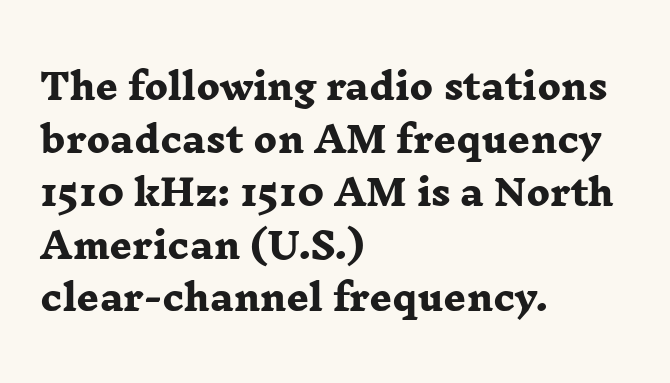
Q: Is the text bold? A: Yes.
Q: Is the typeface a serif or a sans-serif typeface? A: Serif.
Q: Is the text underlined? A: No.
Q: How is the paragraph aligned? A: Left-aligned.
Q: Is the spacing between letters normal or unusually wide? A: Normal.
Q: Is the spacing between lines tight, normal or loose? A: Normal.
Q: Width (condensed, normal, or wide)? A: Wide.
Q: Stroke contrast? A: Low.
Q: x-height? A: Medium.
Q: Monospaced? A: No.
